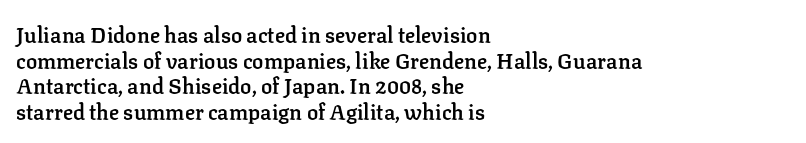
{"italic": "no", "bold": "semi", "underline": "no", "align": "left", "line_spacing_ratio": 1.22, "letter_spacing": "normal", "letter_spacing_em": 0.0, "glyph_px": 21}
